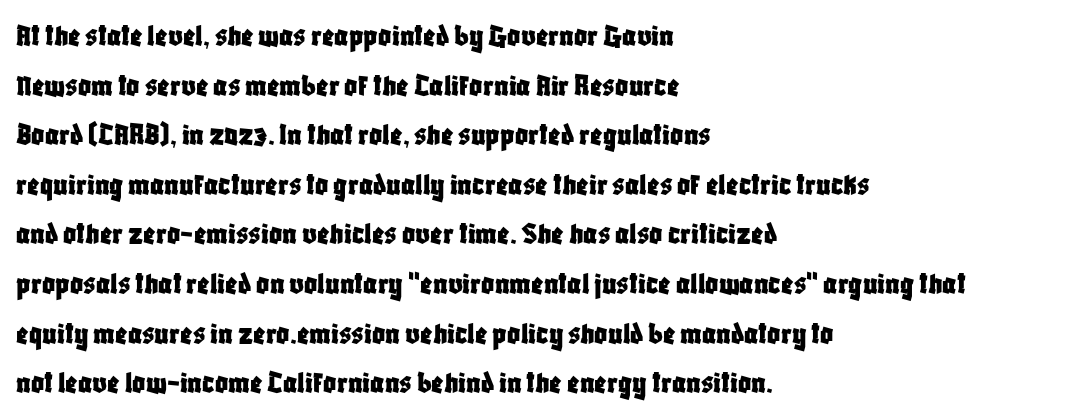
The image shows 32 px condensed sans-serif type, upright; set left-aligned, normal line spacing (1.55x), normal letter spacing, not underlined; low stroke contrast and a large x-height.
